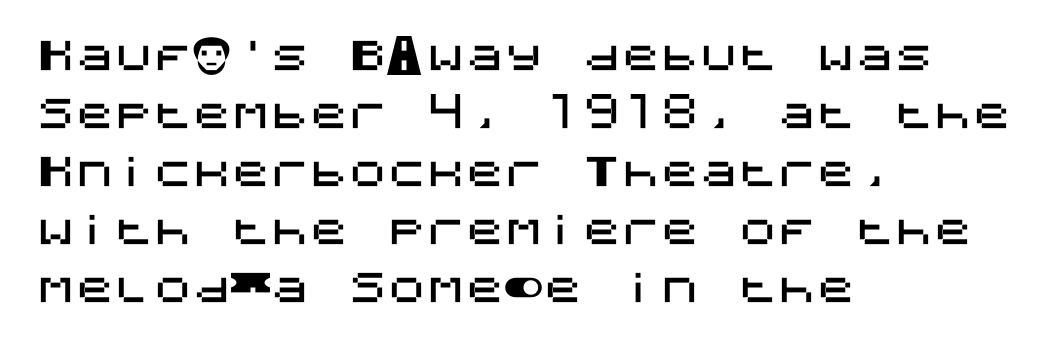
The image shows 39 px sans-serif type, upright; set left-aligned, normal line spacing (1.49x), normal letter spacing, not underlined; medium stroke contrast and a large x-height.
